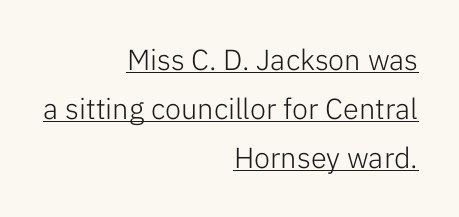
Q: Is the text bold? A: No.
Q: Is the text italic (slanted)? A: No, it is upright.
Q: Is the typeface a serif or a sans-serif typeface? A: Sans-serif.
Q: Is the text underlined? A: Yes.
Q: How is the paragraph aligned? A: Right-aligned.
Q: Is the spacing between letters normal or unusually wide? A: Normal.
Q: Is the spacing between lines tight, normal or loose? A: Normal.
Q: Width (condensed, normal, or wide)? A: Normal.
Q: Stroke contrast? A: Low.
Q: x-height? A: Medium.
Q: Monospaced? A: No.
